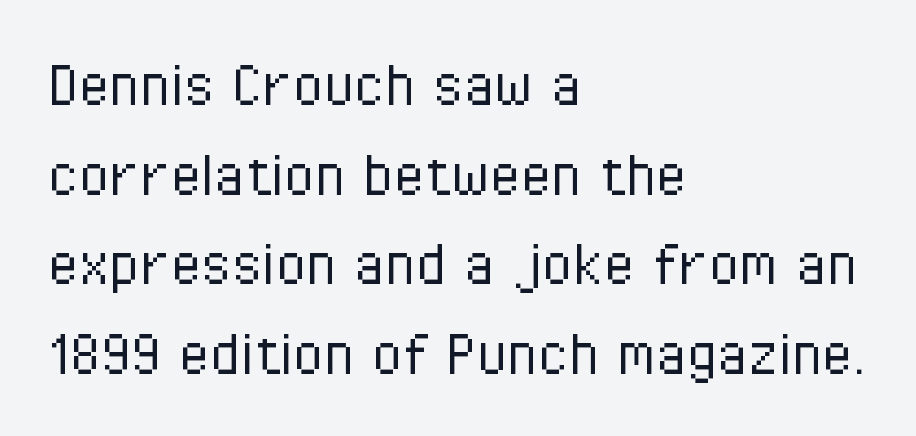
{"serif": "no", "italic": "no", "bold": "no", "weight": "light", "width": "condensed", "stroke_contrast": "low", "x_height": "medium", "monospaced": "no", "underline": "no", "align": "left", "line_spacing": "normal", "line_spacing_ratio": 1.28, "letter_spacing": "normal", "letter_spacing_em": 0.0, "glyph_px": 70}
